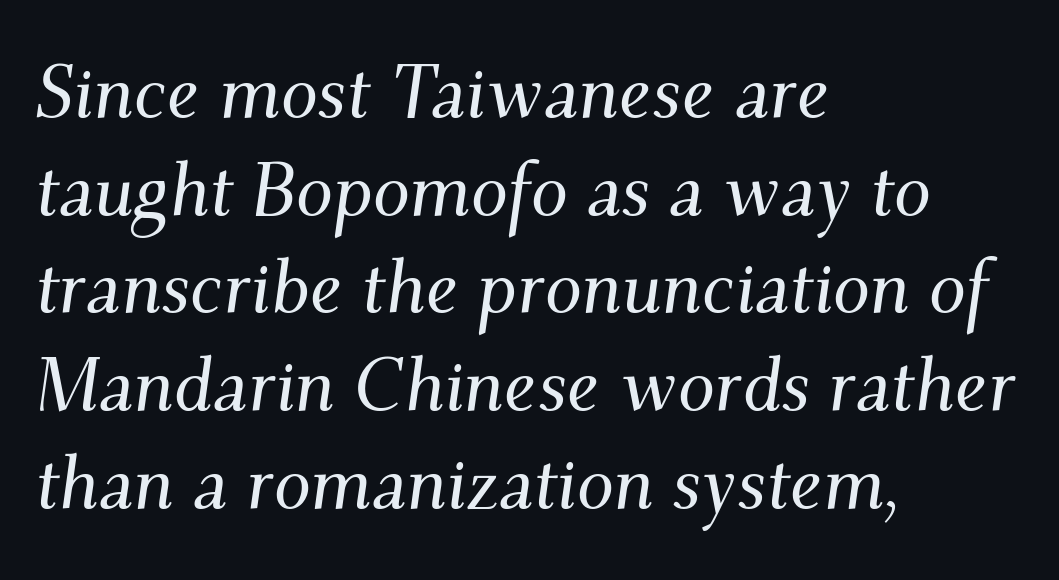
Q: Is the text italic (slanted)? A: Yes, it leans right by about 9 degrees.
Q: Is the typeface a serif or a sans-serif typeface? A: Serif.
Q: Is the text underlined? A: No.
Q: How is the paragraph aligned? A: Left-aligned.
Q: Is the spacing between letters normal or unusually wide? A: Normal.
Q: Is the spacing between lines tight, normal or loose? A: Normal.
Q: Width (condensed, normal, or wide)? A: Normal.
Q: Stroke contrast? A: Medium.
Q: x-height? A: Small.
Q: Monospaced? A: No.
